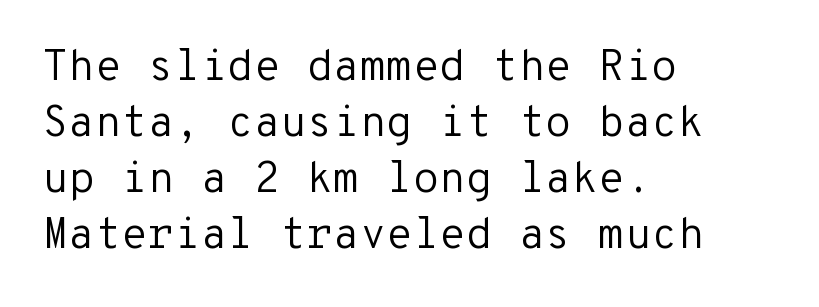
{"serif": "no", "italic": "no", "bold": "no", "weight": "regular", "width": "normal", "stroke_contrast": "low", "x_height": "medium", "monospaced": "yes", "underline": "no", "align": "left", "line_spacing": "normal", "line_spacing_ratio": 1.3, "letter_spacing": "normal", "letter_spacing_em": 0.0, "glyph_px": 43}
